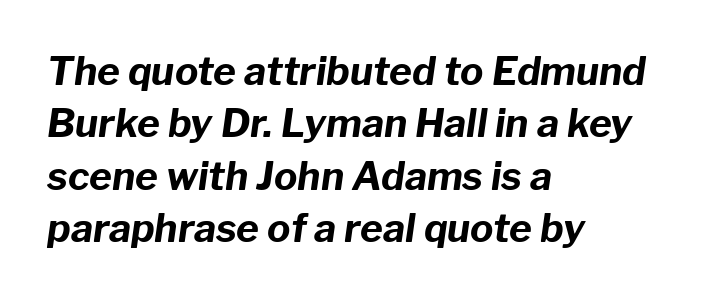
Q: Is the text bold? A: Yes.
Q: Is the text italic (slanted)? A: Yes, it leans right by about 8 degrees.
Q: Is the text underlined? A: No.
Q: How is the paragraph aligned? A: Left-aligned.
Q: Is the spacing between letters normal or unusually wide? A: Normal.
Q: Is the spacing between lines tight, normal or loose? A: Normal.
Q: Width (condensed, normal, or wide)? A: Normal.
Q: Stroke contrast? A: Low.
Q: x-height? A: Medium.
Q: Monospaced? A: No.
